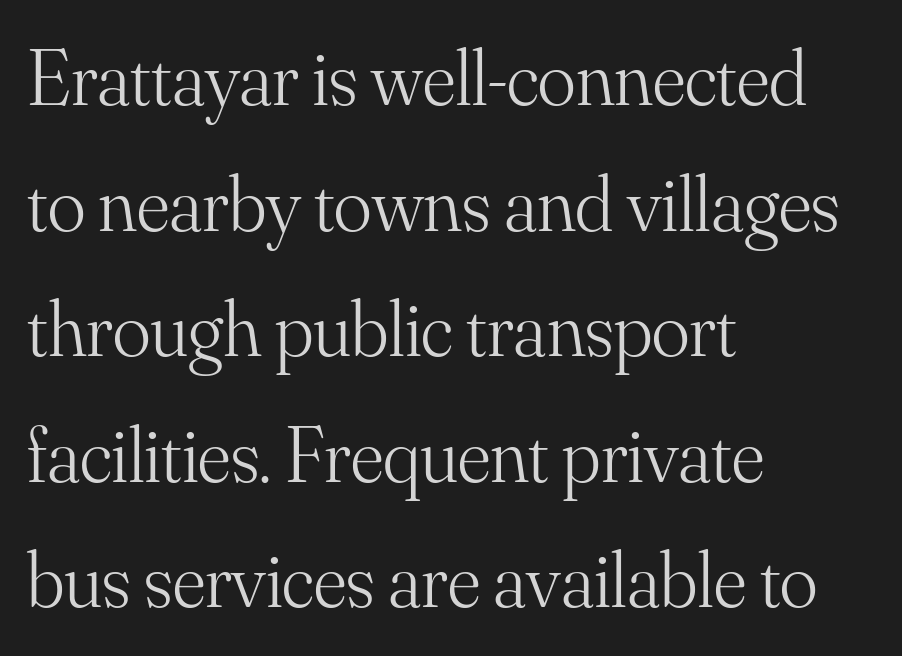
Q: Is the text bold? A: No.
Q: Is the text italic (slanted)? A: No, it is upright.
Q: Is the typeface a serif or a sans-serif typeface? A: Serif.
Q: Is the text underlined? A: No.
Q: How is the paragraph aligned? A: Left-aligned.
Q: Is the spacing between letters normal or unusually wide? A: Normal.
Q: Is the spacing between lines tight, normal or loose? A: Normal.
Q: Width (condensed, normal, or wide)? A: Normal.
Q: Stroke contrast? A: Medium.
Q: x-height? A: Small.
Q: Monospaced? A: No.
